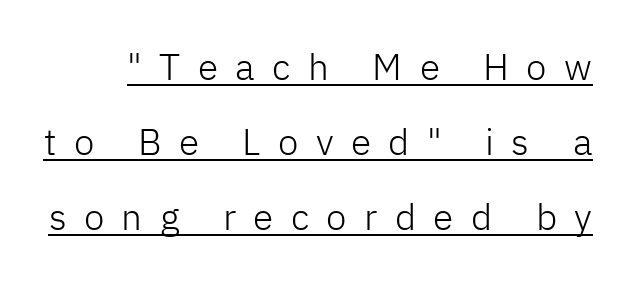
{"serif": "no", "italic": "no", "bold": "no", "weight": "light", "width": "normal", "stroke_contrast": "low", "x_height": "medium", "monospaced": "no", "underline": "yes", "line_spacing": "loose", "line_spacing_ratio": 2.03, "letter_spacing": "wide", "letter_spacing_em": 0.47, "glyph_px": 37}
